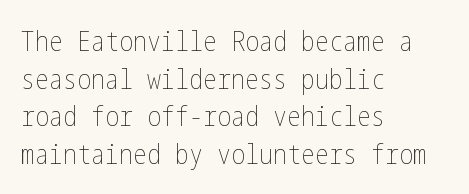
{"italic": "no", "bold": "no", "weight": "thin", "width": "condensed", "stroke_contrast": "low", "x_height": "medium", "underline": "no", "align": "left", "line_spacing": "normal", "line_spacing_ratio": 1.34, "letter_spacing": "normal", "letter_spacing_em": 0.0, "glyph_px": 28}
